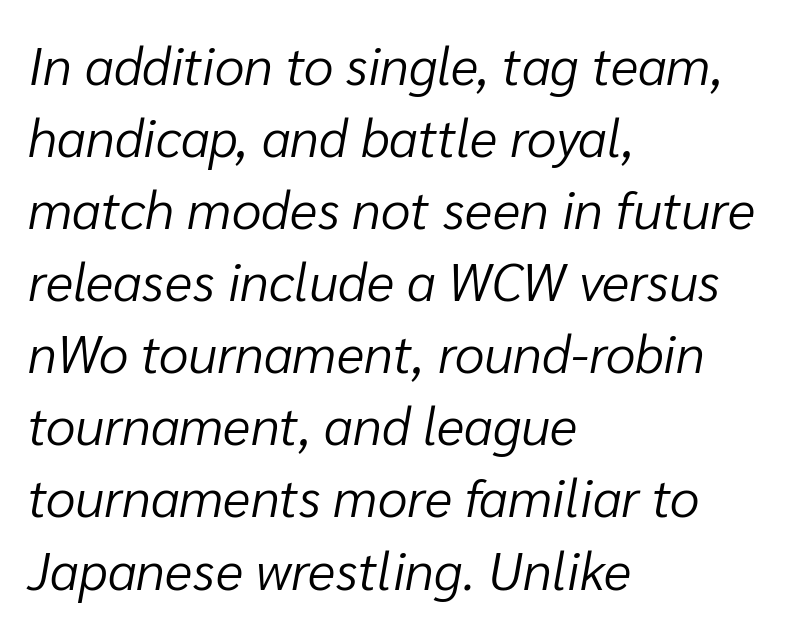
The image shows 53 px light type, italic (leaning right); set left-aligned, normal line spacing (1.36x), normal letter spacing, not underlined; low stroke contrast and a medium x-height.
